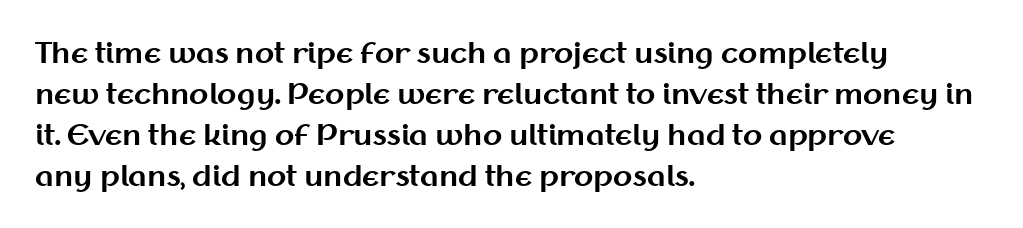
Caption: multi-line text, flush left, ragged right. The passage shown is emphatically bold. The line-height multiplier appears to be the usual default. Type style note: lacks serifs. Does extra space separate the letters? No, they use regular spacing. Descenders hang freely into open space.
